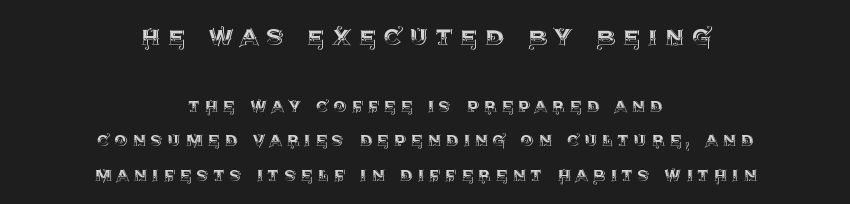
The face used here is proportionally spaced, like ordinary book or web type. You could only call the tracking loose — the letters float apart. You get the large type first, then a drop to smaller type. The paragraph has two soft edges and a firm central axis.
